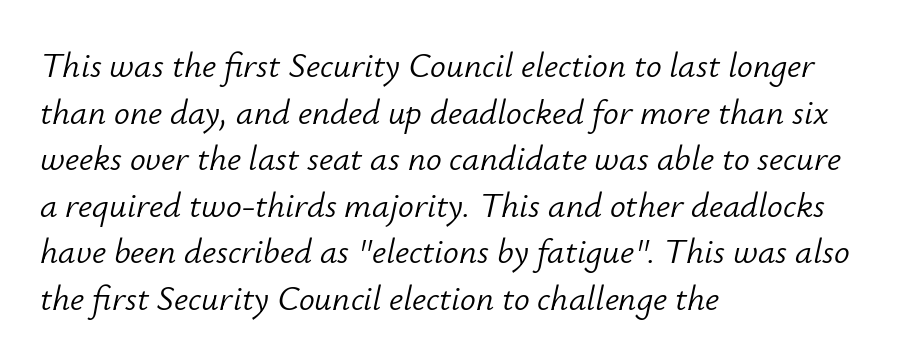
{"italic": "yes", "lean": "right", "slant_degrees": 12, "bold": "no", "weight": "light", "width": "normal", "stroke_contrast": "low", "x_height": "small", "monospaced": "no", "underline": "no", "align": "left", "line_spacing": "normal", "line_spacing_ratio": 1.33, "letter_spacing": "normal", "letter_spacing_em": 0.0, "glyph_px": 35}
